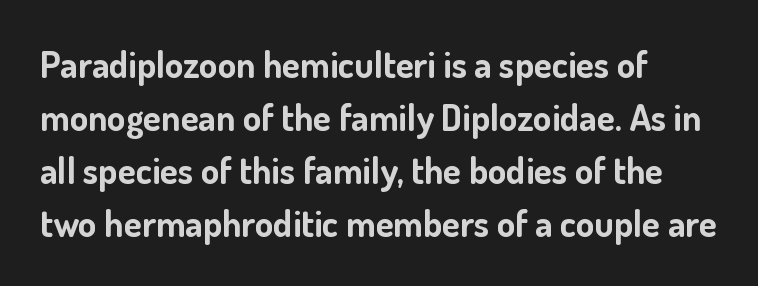
Q: Is the text bold? A: Yes.
Q: Is the text italic (slanted)? A: No, it is upright.
Q: Is the typeface a serif or a sans-serif typeface? A: Sans-serif.
Q: Is the text underlined? A: No.
Q: How is the paragraph aligned? A: Left-aligned.
Q: Is the spacing between letters normal or unusually wide? A: Normal.
Q: Is the spacing between lines tight, normal or loose? A: Normal.
Q: Width (condensed, normal, or wide)? A: Normal.
Q: Stroke contrast? A: Low.
Q: x-height? A: Small.
Q: Monospaced? A: No.
